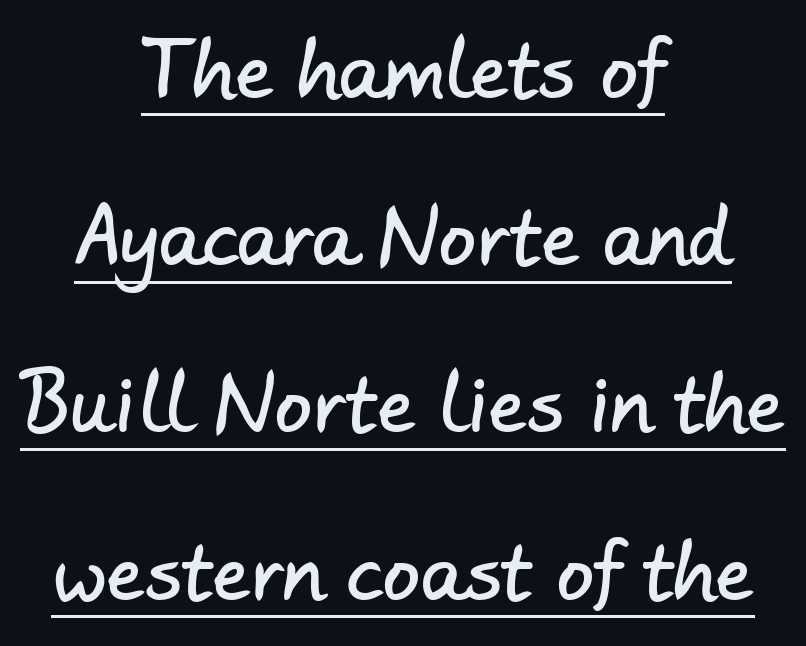
{"serif": "no", "width": "normal", "stroke_contrast": "low", "x_height": "small", "monospaced": "no", "underline": "yes", "align": "center", "line_spacing": "loose", "line_spacing_ratio": 2.23, "letter_spacing": "normal", "letter_spacing_em": 0.0, "glyph_px": 75}
